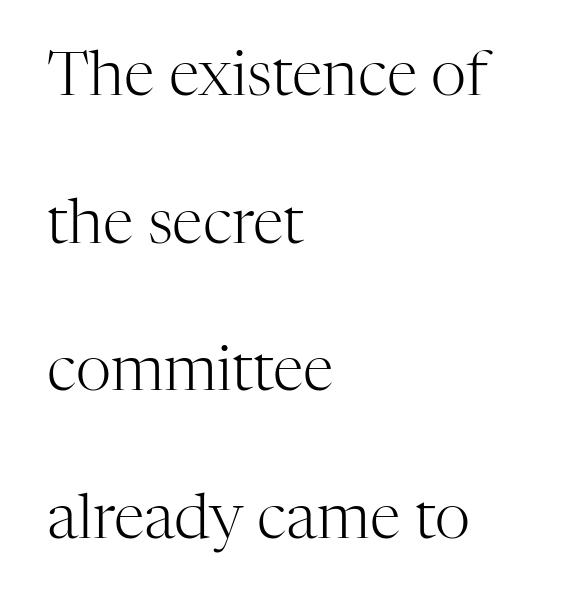
The image shows 62 px light serif type, upright; set left-aligned, loose line spacing (2.38x), normal letter spacing, not underlined; high stroke contrast and a medium x-height.
